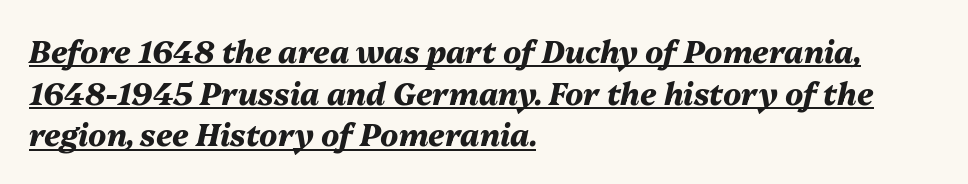
This block has exactly the height ordinary leading produces. The rendering uses natural spacing where letterforms have individual widths. Heft: maximum for text — a bold. The typesetter has applied underlining to the passage shown. Caption: standard tracking, unaltered.
